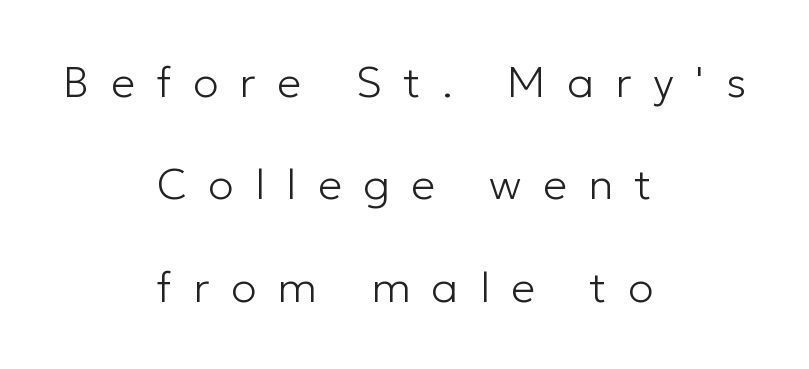
Q: Is the text bold? A: No.
Q: Is the text italic (slanted)? A: No, it is upright.
Q: Is the typeface a serif or a sans-serif typeface? A: Sans-serif.
Q: Is the text underlined? A: No.
Q: How is the paragraph aligned? A: Centered.
Q: Is the spacing between letters normal or unusually wide? A: Unusually wide.
Q: Is the spacing between lines tight, normal or loose? A: Loose.
Q: Width (condensed, normal, or wide)? A: Normal.
Q: Stroke contrast? A: Low.
Q: x-height? A: Medium.
Q: Monospaced? A: No.
